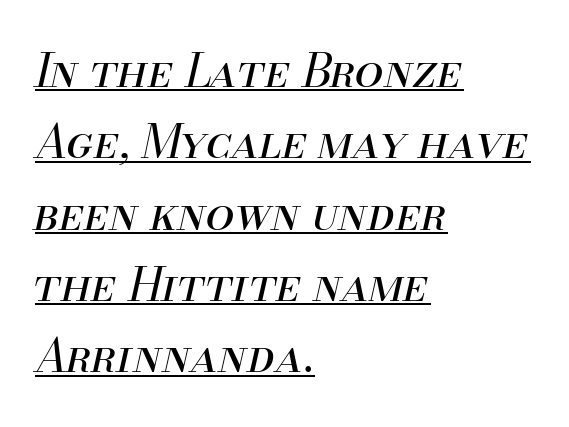
Q: Is the text bold? A: No.
Q: Is the text italic (slanted)? A: Yes, it leans right by about 13 degrees.
Q: Is the text underlined? A: Yes.
Q: How is the paragraph aligned? A: Left-aligned.
Q: Is the spacing between letters normal or unusually wide? A: Normal.
Q: Is the spacing between lines tight, normal or loose? A: Normal.
Q: Width (condensed, normal, or wide)? A: Normal.
Q: Stroke contrast? A: Medium.
Q: x-height? A: Small.
Q: Monospaced? A: No.
